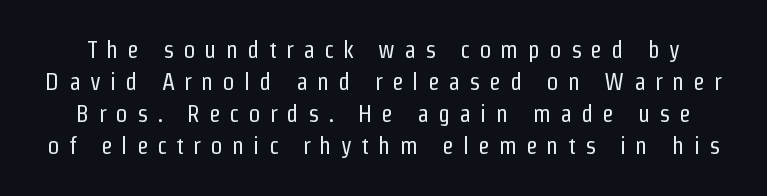
{"italic": "no", "bold": "no", "underline": "no", "line_spacing": "normal", "line_spacing_ratio": 1.34, "letter_spacing": "wide", "letter_spacing_em": 0.38, "glyph_px": 24}
